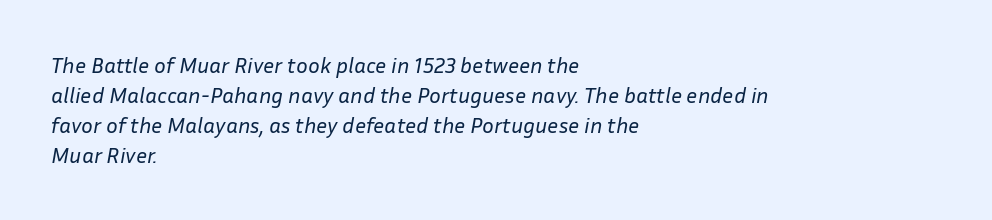
The image shows 22 px text type, italic (leaning right); set left-aligned, normal line spacing (1.37x), normal letter spacing, not underlined.
